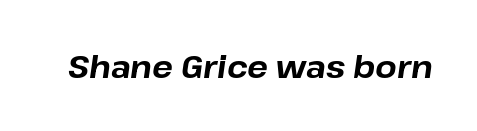
The image shows 31 px bold type, italic (leaning right); set normal letter spacing, not underlined; low stroke contrast and a medium x-height.
